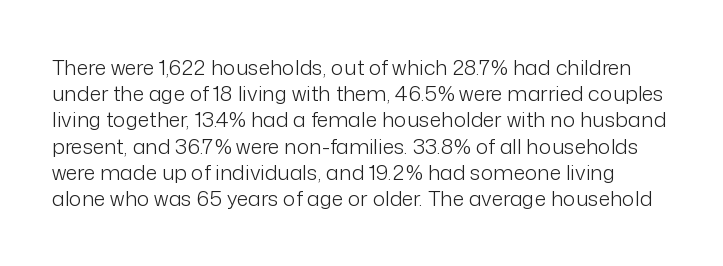
{"italic": "no", "bold": "no", "underline": "no", "line_spacing": "normal", "line_spacing_ratio": 1.25, "letter_spacing": "normal", "letter_spacing_em": 0.0, "glyph_px": 21}
